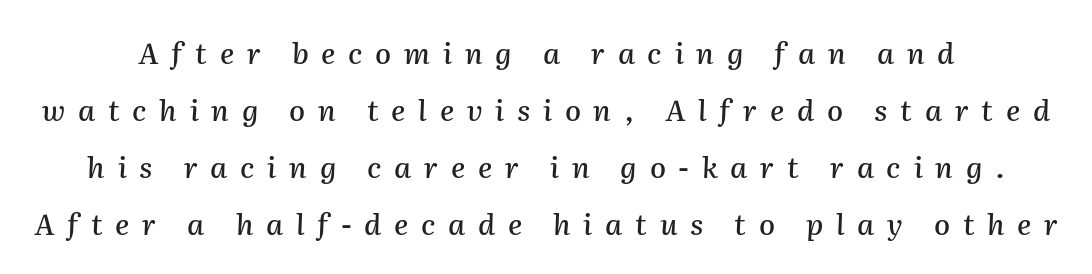
The space beneath each line is pristine and unruled. The setting favours the middle, as headings and verse often do. This sample uses expanded letter spacing, leaving extra air between glyphs. The passage shown is typed in a proportional face where columns would drift.
